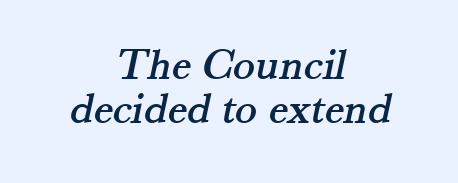
{"serif": "yes", "width": "normal", "stroke_contrast": "medium", "x_height": "small", "monospaced": "no", "underline": "no", "align": "center", "line_spacing": "tight", "line_spacing_ratio": 0.96, "letter_spacing": "normal", "letter_spacing_em": 0.0, "glyph_px": 46}
